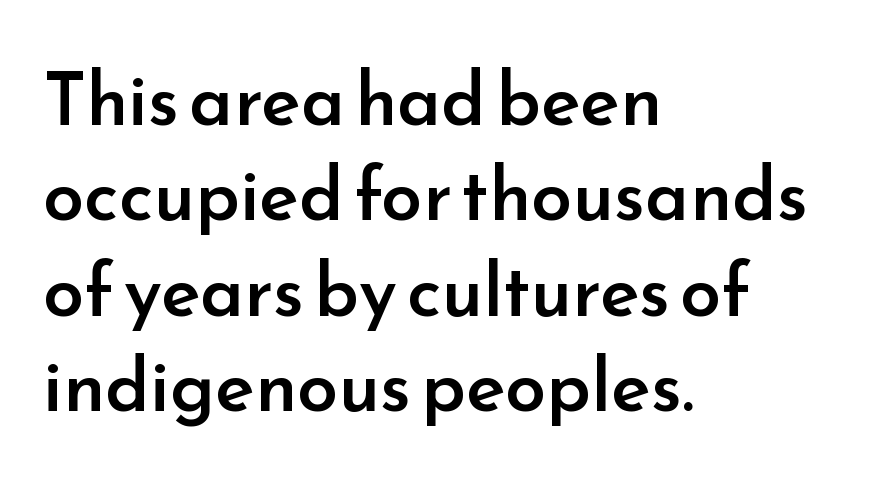
{"serif": "no", "italic": "no", "bold": "semi", "weight": "semibold", "width": "normal", "stroke_contrast": "low", "x_height": "small", "monospaced": "no", "underline": "no", "align": "left", "line_spacing": "normal", "line_spacing_ratio": 1.29, "letter_spacing": "normal", "letter_spacing_em": 0.0, "glyph_px": 74}
